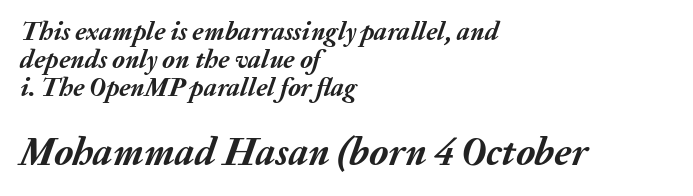
Strokes here are thick enough to call this a true bold. Vertical spacing — tight. The lines in this sample share a left origin and differ only in where they stop. Do the characters align in a grid? No, the font is proportional. Emphasis-style slanted type is in use. Standard letterfit; no display-style spreading of the glyphs.
